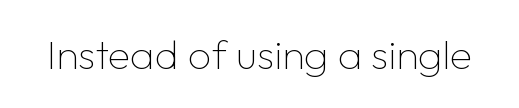
{"serif": "no", "italic": "no", "bold": "no", "weight": "thin", "width": "normal", "stroke_contrast": "low", "x_height": "medium", "monospaced": "no", "underline": "no", "letter_spacing": "normal", "letter_spacing_em": 0.0, "glyph_px": 41}
